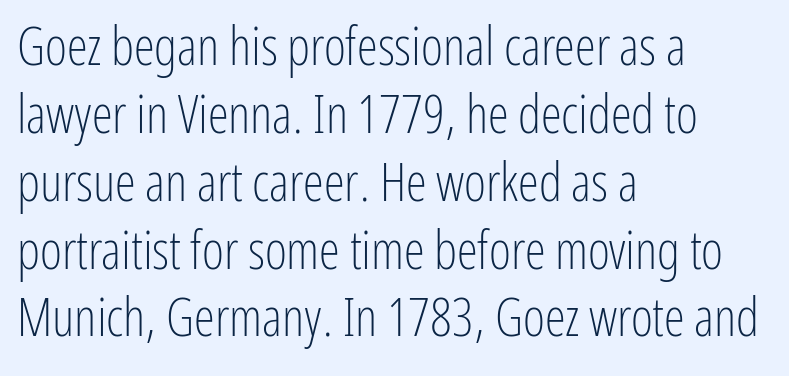
The rendering shows plain stroke endings on the letterforms — a sans-serif design. The zone under the glyphs is completely vacant. Think of a printed novel: that variable character pitch is what you see here. All the whitespace from short lines collects on the right. Standard letterfit; no display-style spreading of the glyphs. These lines sit exactly where default settings would place them.
